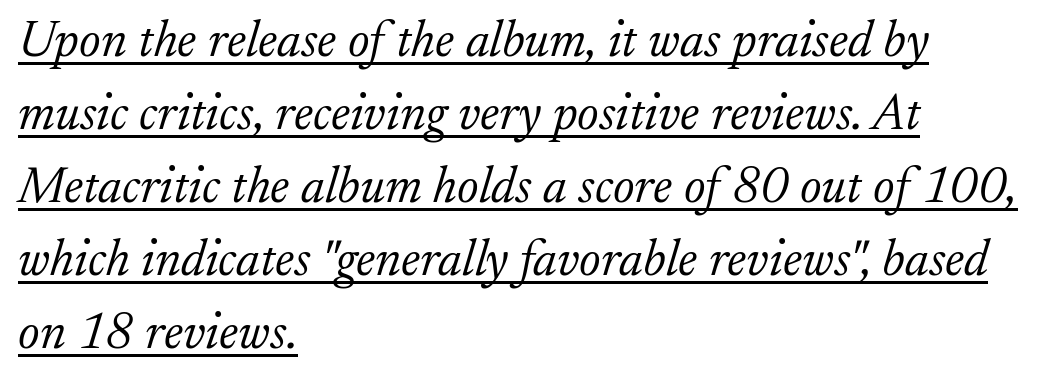
Q: Is the text bold? A: No.
Q: Is the text italic (slanted)? A: Yes, it leans right by about 17 degrees.
Q: Is the typeface a serif or a sans-serif typeface? A: Serif.
Q: Is the text underlined? A: Yes.
Q: How is the paragraph aligned? A: Left-aligned.
Q: Is the spacing between letters normal or unusually wide? A: Normal.
Q: Is the spacing between lines tight, normal or loose? A: Normal.
Q: Width (condensed, normal, or wide)? A: Normal.
Q: Stroke contrast? A: Low.
Q: x-height? A: Small.
Q: Monospaced? A: No.
